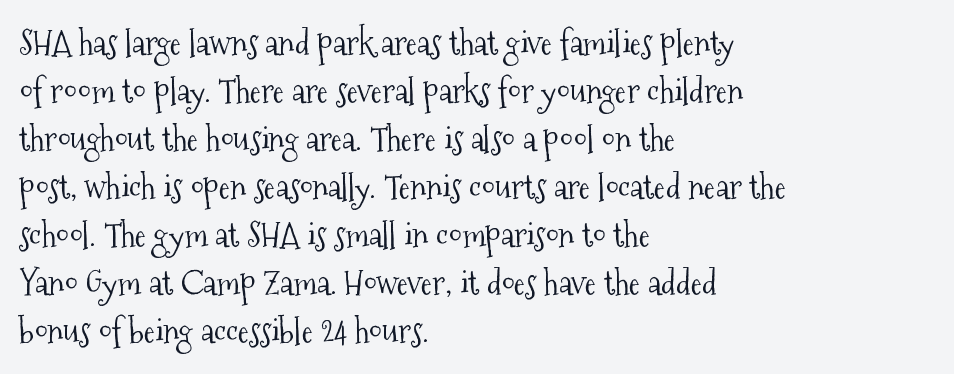
Q: Is the text bold? A: No.
Q: Is the text italic (slanted)? A: No, it is upright.
Q: Is the typeface a serif or a sans-serif typeface? A: Serif.
Q: Is the text underlined? A: No.
Q: How is the paragraph aligned? A: Left-aligned.
Q: Is the spacing between letters normal or unusually wide? A: Normal.
Q: Is the spacing between lines tight, normal or loose? A: Normal.
Q: Width (condensed, normal, or wide)? A: Condensed.
Q: Stroke contrast? A: Medium.
Q: x-height? A: Medium.
Q: Monospaced? A: No.
